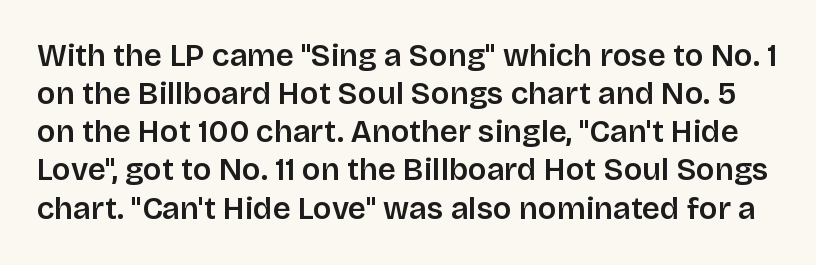
{"serif": "no", "italic": "no", "width": "normal", "stroke_contrast": "low", "x_height": "large", "monospaced": "no", "underline": "no", "line_spacing_ratio": 1.23, "letter_spacing": "normal", "letter_spacing_em": 0.0, "glyph_px": 31}
